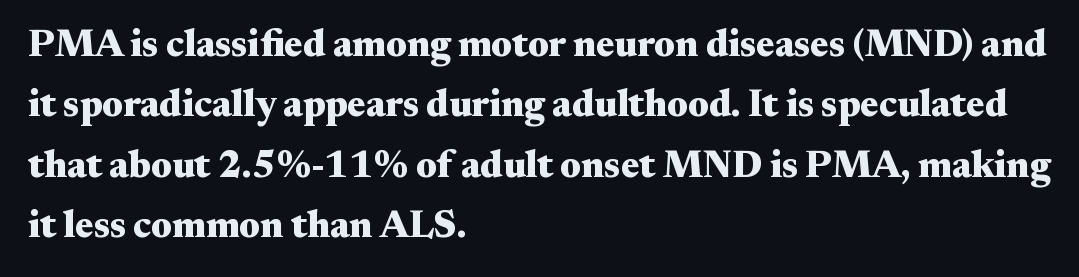
Bold? Absolutely — the strokes are thick and heavy. The face used here is rendered with its standard letterfit. Ascenders rise straight up at ninety degrees. A serif font was chosen for this passage.
